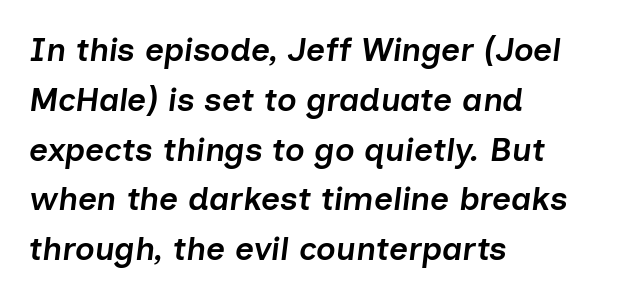
The image shows 33 px semibold type, italic (leaning right); set left-aligned, normal line spacing (1.51x), normal letter spacing, not underlined; low stroke contrast and a medium x-height.
